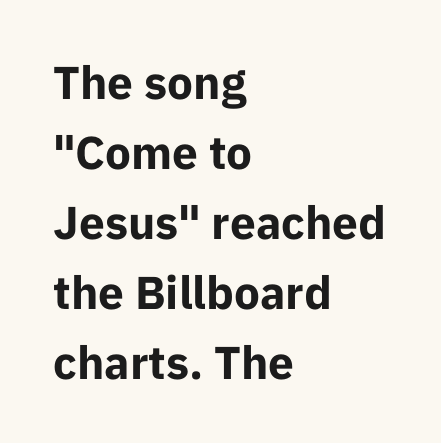
{"serif": "no", "italic": "no", "bold": "yes", "weight": "bold", "width": "normal", "stroke_contrast": "low", "x_height": "medium", "monospaced": "no", "underline": "no", "align": "left", "line_spacing": "normal", "line_spacing_ratio": 1.52, "letter_spacing": "normal", "letter_spacing_em": 0.0, "glyph_px": 46}
